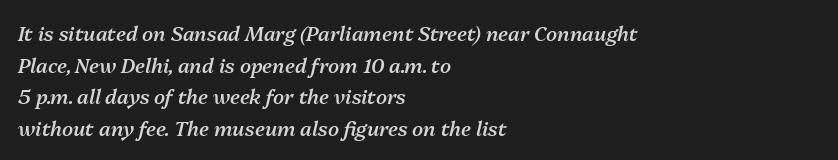
Q: Is the text bold? A: Semi-bold.
Q: Is the text italic (slanted)? A: Yes, it leans right by about 13 degrees.
Q: Is the text underlined? A: No.
Q: How is the paragraph aligned? A: Left-aligned.
Q: Is the spacing between letters normal or unusually wide? A: Normal.
Q: Is the spacing between lines tight, normal or loose? A: Normal.
